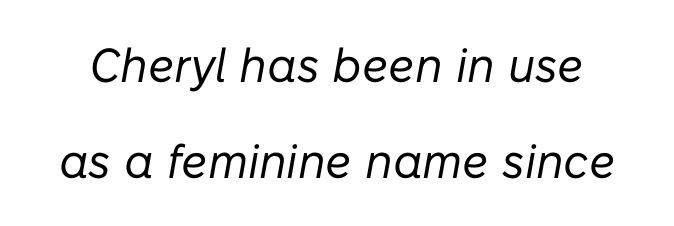
{"italic": "yes", "lean": "right", "slant_degrees": 10, "bold": "no", "weight": "regular", "width": "normal", "stroke_contrast": "low", "x_height": "medium", "monospaced": "no", "underline": "no", "line_spacing": "loose", "line_spacing_ratio": 1.99, "letter_spacing": "normal", "letter_spacing_em": 0.0, "glyph_px": 48}
